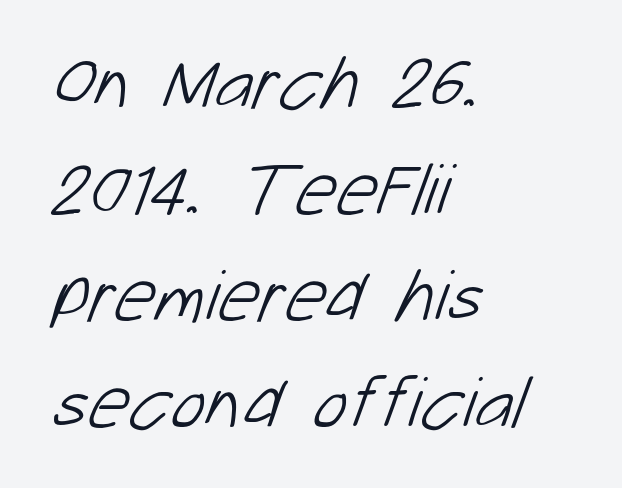
The image shows 73 px light sans-serif type; set left-aligned, normal line spacing (1.46x), normal letter spacing, not underlined; low stroke contrast and a medium x-height.
